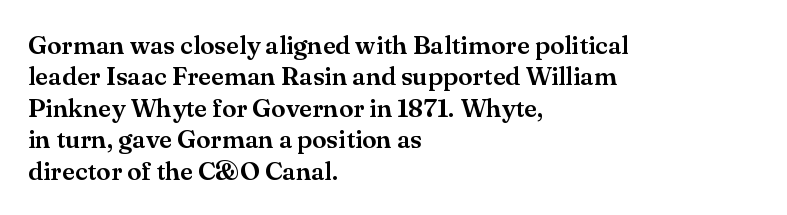
{"italic": "no", "underline": "no", "align": "left", "line_spacing_ratio": 1.21, "letter_spacing": "normal", "letter_spacing_em": 0.0, "glyph_px": 26}
